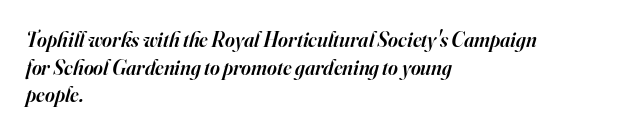
{"italic": "yes", "lean": "right", "slant_degrees": 16, "bold": "semi", "underline": "no", "align": "left", "line_spacing": "normal", "line_spacing_ratio": 1.31, "letter_spacing": "normal", "letter_spacing_em": 0.0, "glyph_px": 21}
